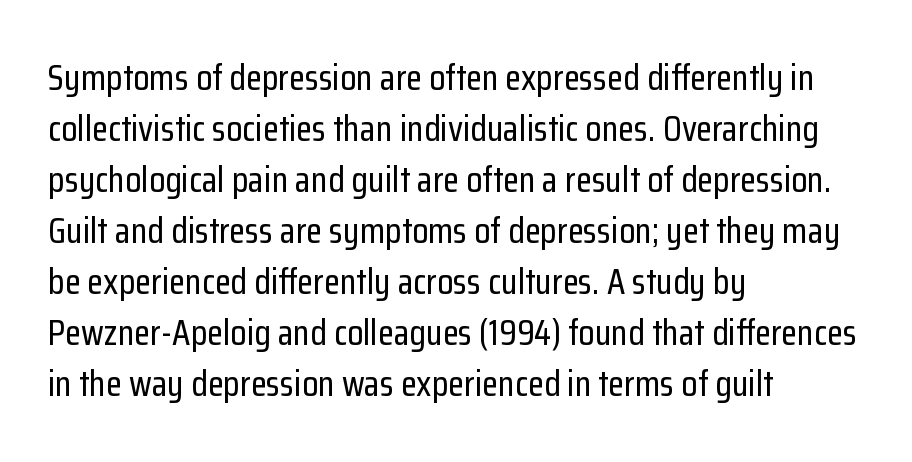
The image shows 37 px condensed sans-serif type, upright; set left-aligned, normal line spacing (1.38x), normal letter spacing, not underlined; low stroke contrast and a medium x-height.
